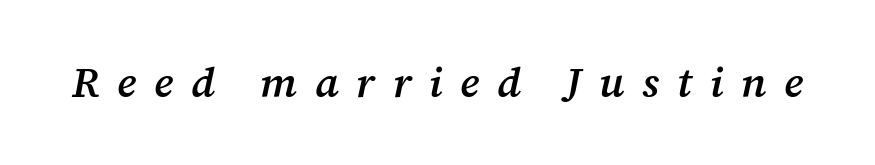
This sample has the flowing, uneven cadence of proportional lettering. What stands out about the letter spacing? Its width — letters are far apart. The strokes are fattened partway — semibold, not bold. Notice how the stems are inclined rather than vertical — that's the hallmark of italics. Lines of text with bare space underneath.
